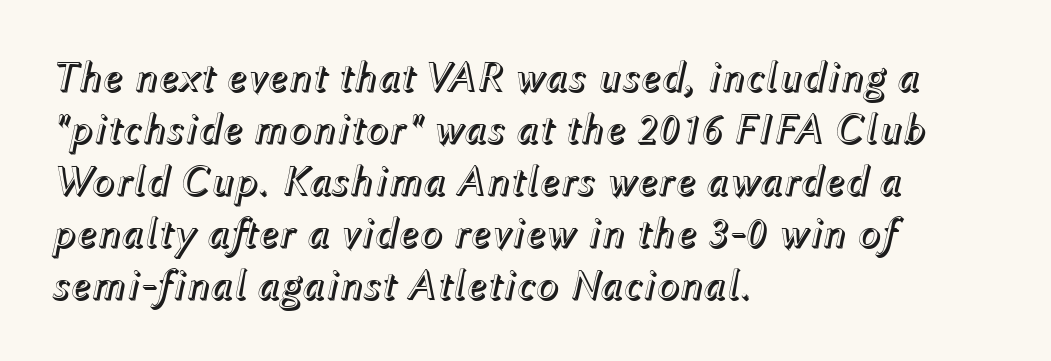
{"italic": "yes", "lean": "right", "slant_degrees": 12, "width": "normal", "x_height": "medium", "monospaced": "no", "underline": "no", "align": "left", "line_spacing_ratio": 1.21, "letter_spacing": "normal", "letter_spacing_em": 0.0, "glyph_px": 43}
